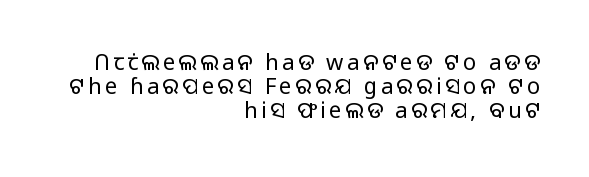
{"italic": "no", "bold": "no", "underline": "no", "align": "right", "line_spacing": "tight", "line_spacing_ratio": 1.1, "glyph_px": 22}
